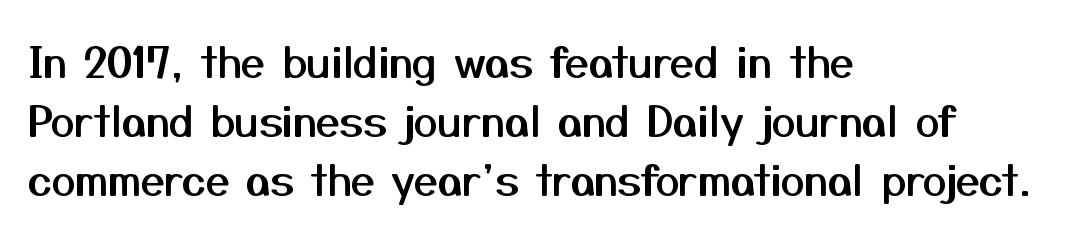
Quick note: underline off. Where is the straight margin? On the left. Observe the ordinary spacing: letters are neighbours, not strangers. Do the characters align in a grid? No, the font is proportional. These lines are composed in type without serifs. Vertical strokes here are truly vertical.
